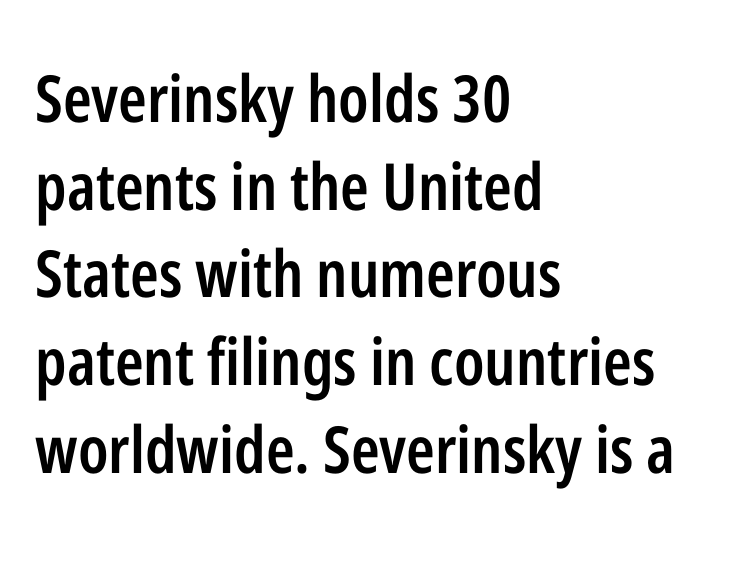
The image shows 65 px semibold, condensed sans-serif type, upright; set left-aligned, normal line spacing (1.35x), normal letter spacing, not underlined; low stroke contrast and a medium x-height.
